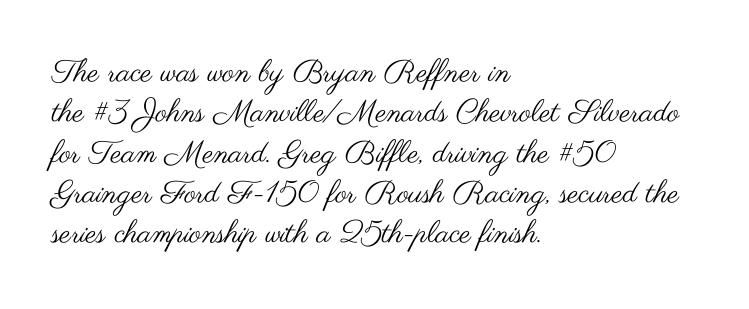
The image shows 31 px regular-weight, wide sans-serif type; set left-aligned, normal line spacing (1.3x), normal letter spacing, not underlined; medium stroke contrast and a small x-height.
